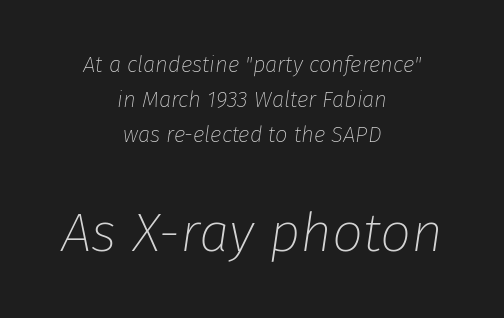
{"italic": "yes", "lean": "right", "slant_degrees": 8, "bold": "no", "weight": "thin", "width": "normal", "stroke_contrast": "low", "x_height": "medium", "monospaced": "no", "underline": "no", "align": "center", "line_spacing": "normal", "line_spacing_ratio": 1.58, "letter_spacing": "normal", "letter_spacing_em": 0.0, "larger_block": "second", "size_ratio": 2.5, "glyph_px": 55}
